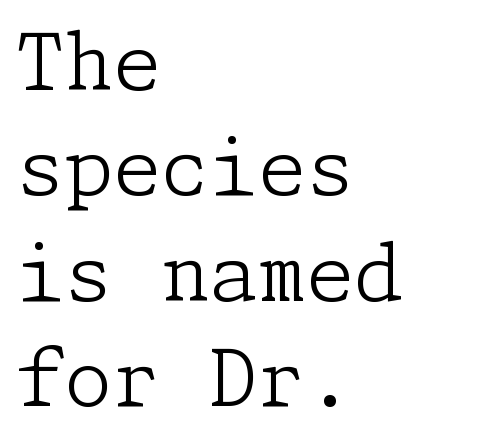
The letterforms sit shoulder to shoulder at normal distance. Stems and bowls with no extra thickness — not bold. Notice how the stems are strictly vertical — no italics here. If you drew a ruler down the left edge, every line would touch it. The text was rendered using a seriffed face with decorative stroke endings. Horizontal bands of white between lines are of average thickness.
